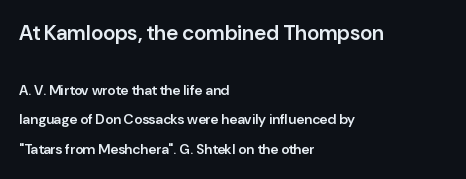
The image shows 21 px text type, upright; set left-aligned, loose line spacing (2.13x), normal letter spacing, not underlined; the first (top) block is 1.5x larger.
